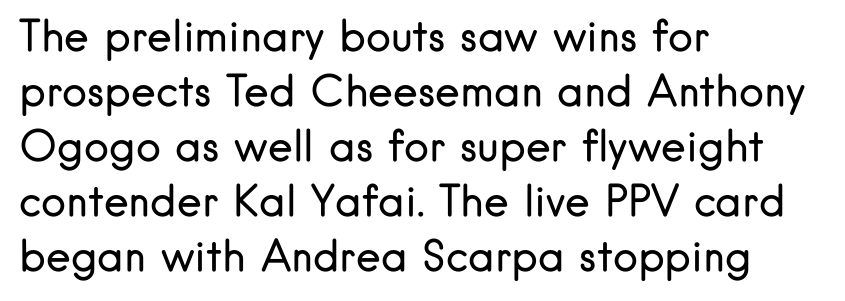
{"serif": "no", "italic": "no", "bold": "no", "weight": "regular", "width": "normal", "stroke_contrast": "low", "x_height": "small", "monospaced": "no", "underline": "no", "align": "left", "line_spacing": "normal", "line_spacing_ratio": 1.31, "letter_spacing": "normal", "letter_spacing_em": 0.0, "glyph_px": 42}
